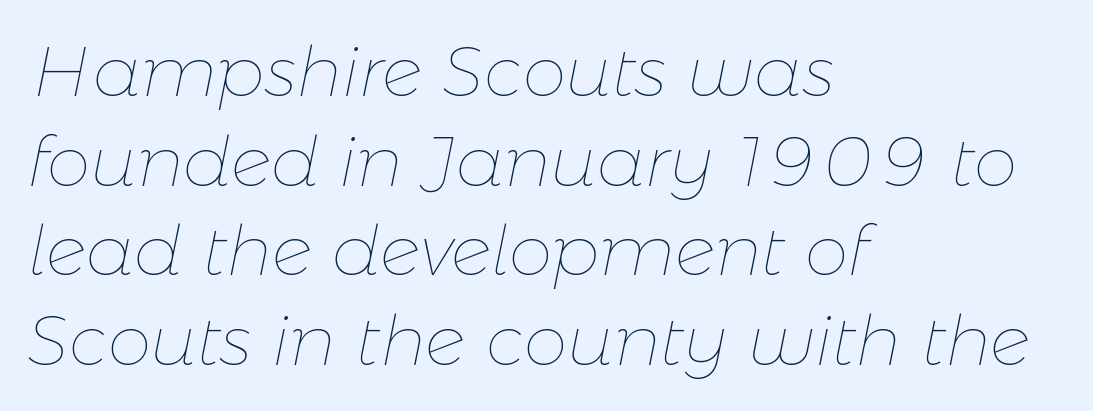
The image shows 70 px thin type, italic (leaning right); set left-aligned, normal line spacing (1.28x), normal letter spacing, not underlined; low stroke contrast and a medium x-height.
